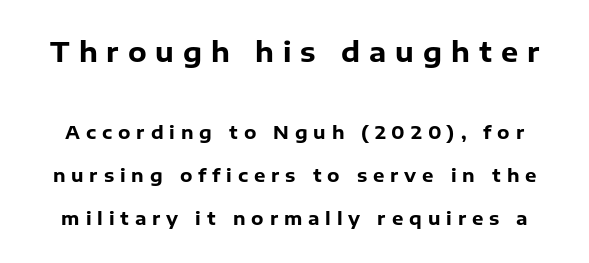
Unlike italic type, these characters show no tilt at all. Underlining? Definitely not there. A dark, heavy texture on the line: the type is bold. Vertically, the passage feels expansive, rows floating well apart. Reading top to bottom, the characters get smaller at the block break. The type is letterspaced generously, with wide tracking.
